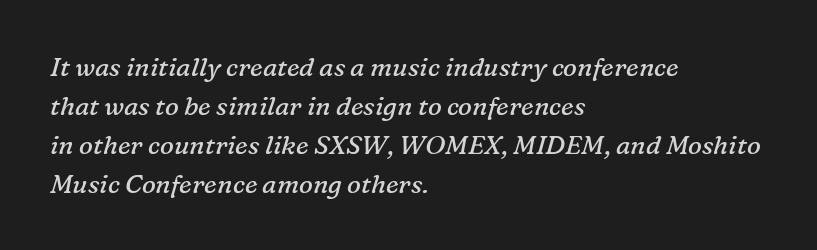
Caption: multi-line text, flush left, ragged right. Unmarked baselines from the first word to the last. Successive baselines arrive at the customary interval. The typesetting does not lean heavy: it is not bold.
